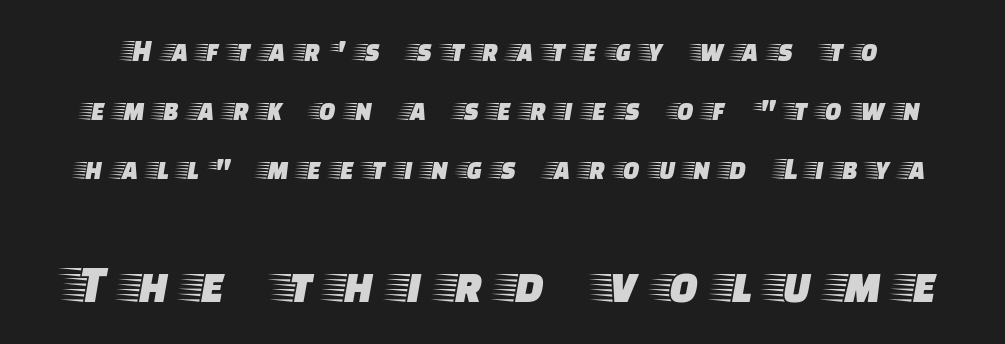
{"serif": "yes", "width": "wide", "stroke_contrast": "low", "x_height": "large", "monospaced": "no", "underline": "no", "line_spacing": "loose", "line_spacing_ratio": 1.9, "letter_spacing": "wide", "letter_spacing_em": 0.39, "larger_block": "second", "size_ratio": 1.74, "glyph_px": 54}
